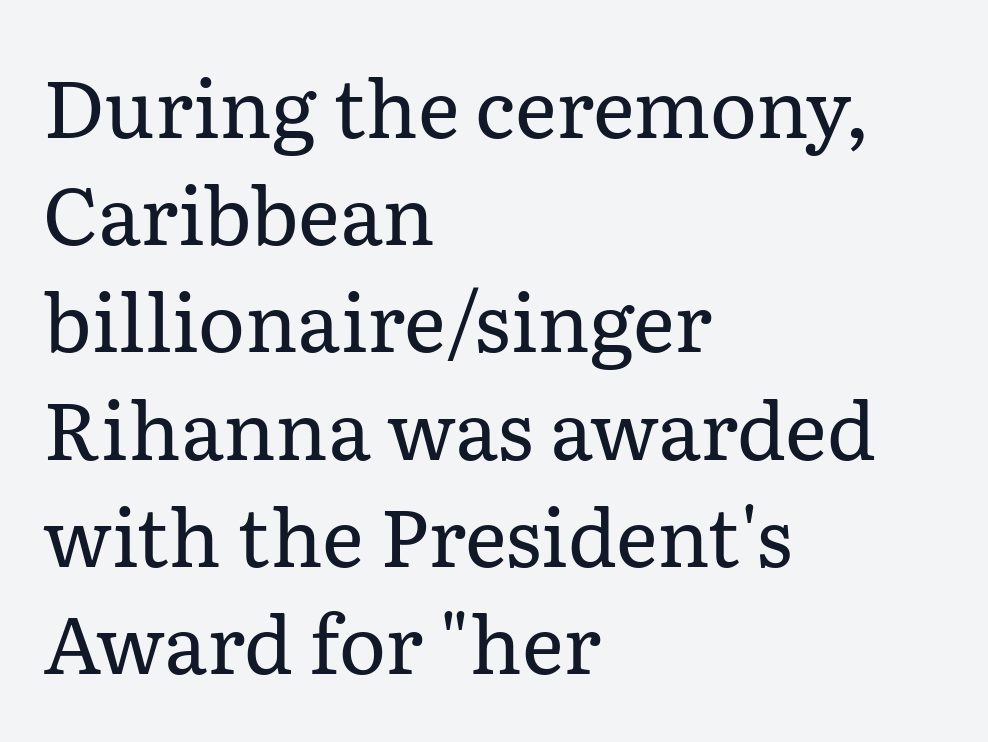
Do the characters align in a grid? No, the font is proportional. The passage shown is not bold in any degree. Are there feet on the stems? There are — it's a serif. The rendering anchors every line to the left-hand side. Horizontal bands of white between lines are of average thickness. These lines were composed using upright roman letters.
